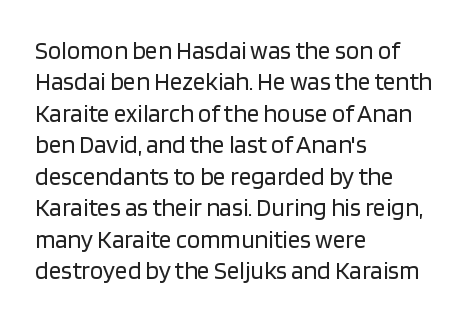
Q: Is the text bold? A: No.
Q: Is the text italic (slanted)? A: No, it is upright.
Q: Is the text underlined? A: No.
Q: How is the paragraph aligned? A: Left-aligned.
Q: Is the spacing between letters normal or unusually wide? A: Normal.
Q: Is the spacing between lines tight, normal or loose? A: Normal.
